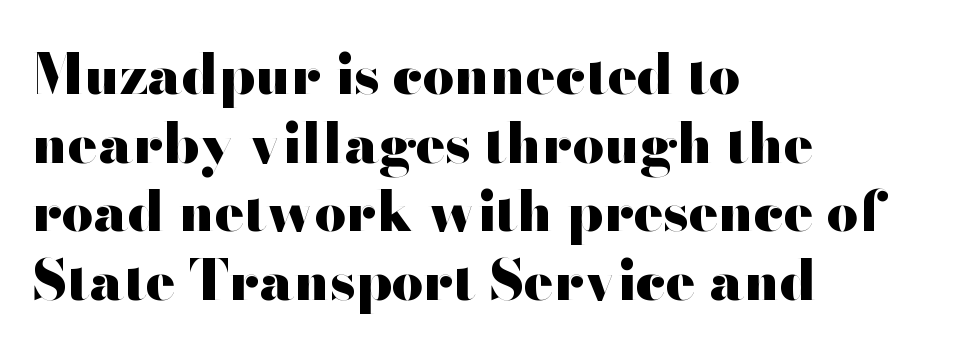
{"serif": "no", "italic": "no", "bold": "yes", "weight": "heavy", "width": "wide", "stroke_contrast": "high", "x_height": "small", "monospaced": "no", "underline": "no", "align": "left", "line_spacing": "normal", "line_spacing_ratio": 1.25, "letter_spacing": "normal", "letter_spacing_em": 0.0, "glyph_px": 55}
